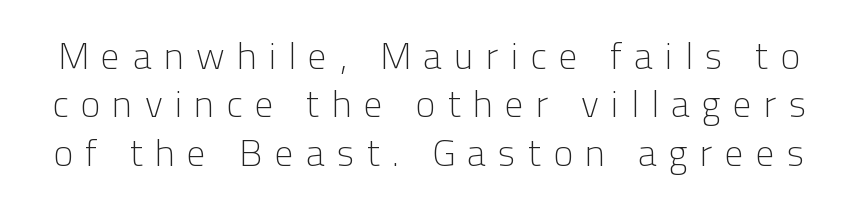
The image shows 38 px light sans-serif type, upright; set normal line spacing (1.27x), unusually wide letter spacing (+0.32 em), not underlined; low stroke contrast and a medium x-height.
